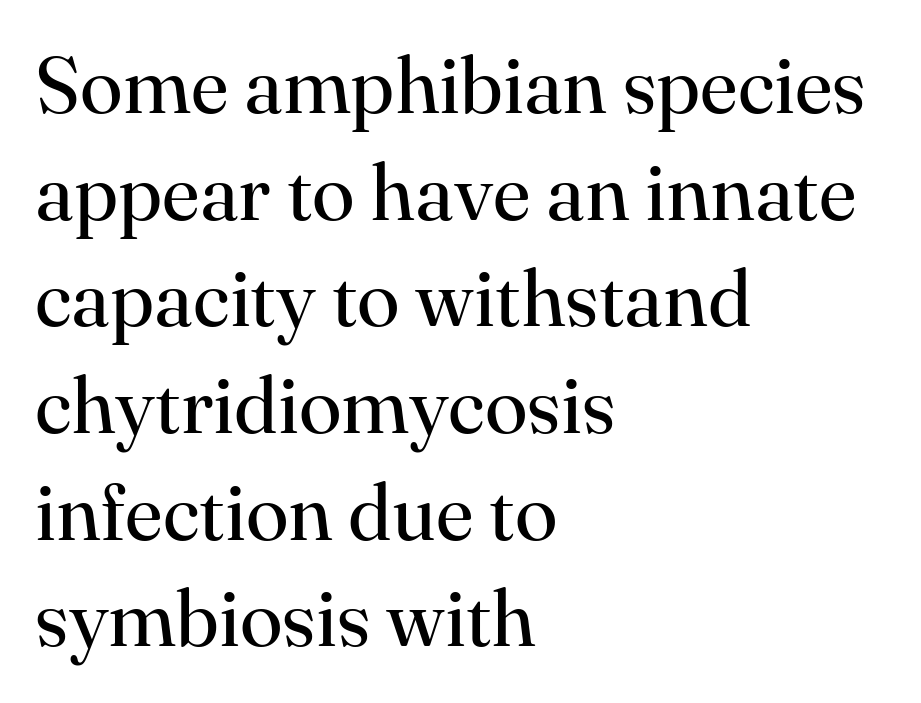
The image shows 79 px regular-weight serif type, upright; set left-aligned, normal line spacing (1.35x), normal letter spacing, not underlined; high stroke contrast and a small x-height.
